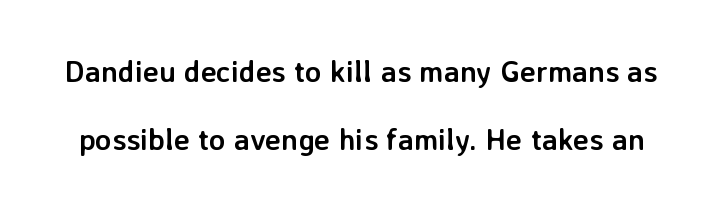
The image shows 30 px semibold sans-serif type, upright; set loose line spacing (2.28x), normal letter spacing, not underlined; low stroke contrast and a medium x-height.
